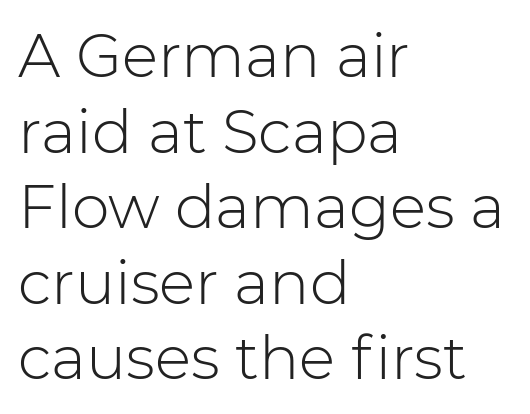
Visually the block forms a straight wall on the left and a jagged coastline on the right. The typesetting does not lean heavy: it is not bold. The horizontal fit of the characters is conventional and even. It's the straight-up-and-down kind of type.
